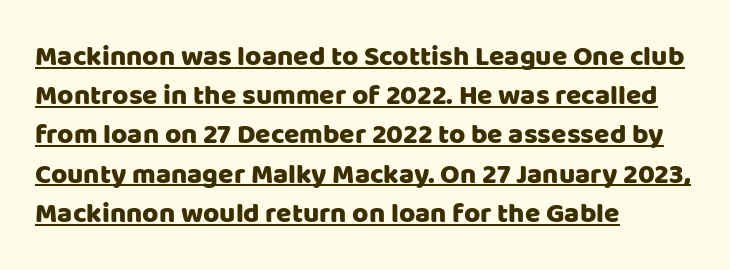
The image shows 28 px sans-serif type, upright; set left-aligned, normal line spacing (1.4x), normal letter spacing, underlined; low stroke contrast and a large x-height.
